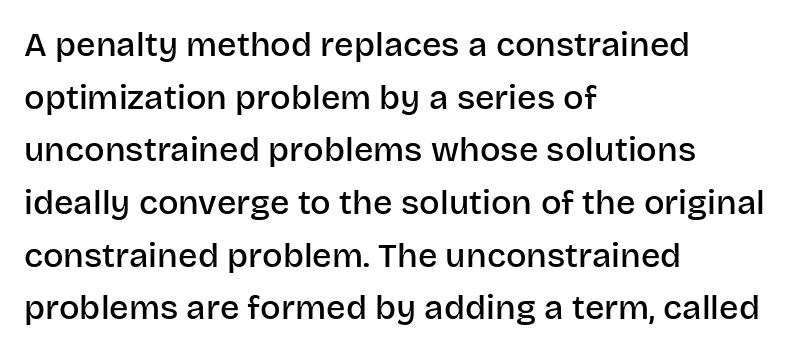
These lines are composed in type without serifs. Every row of glyphs begins at an identical x-position on the left. Is there any slant? The stems are plumb. A normal amount of white space separates one row of letters from the next. Semibold letterforms, between regular and bold. The words here are not underlined.
